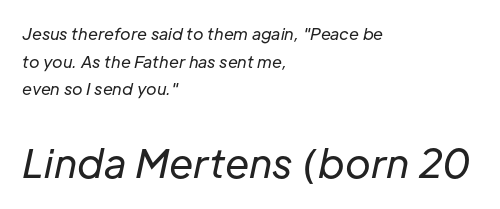
Is the type heavy? It reads as light-to-regular instead. Decoration check: the copy has no underline. Does the bottom block carry the larger type? Yes, it does. Each letter keeps its own natural width here, so spacing adapts to shape. The text carries the slant typical of an italic or oblique font. No extra tracking has been applied to these lines.
